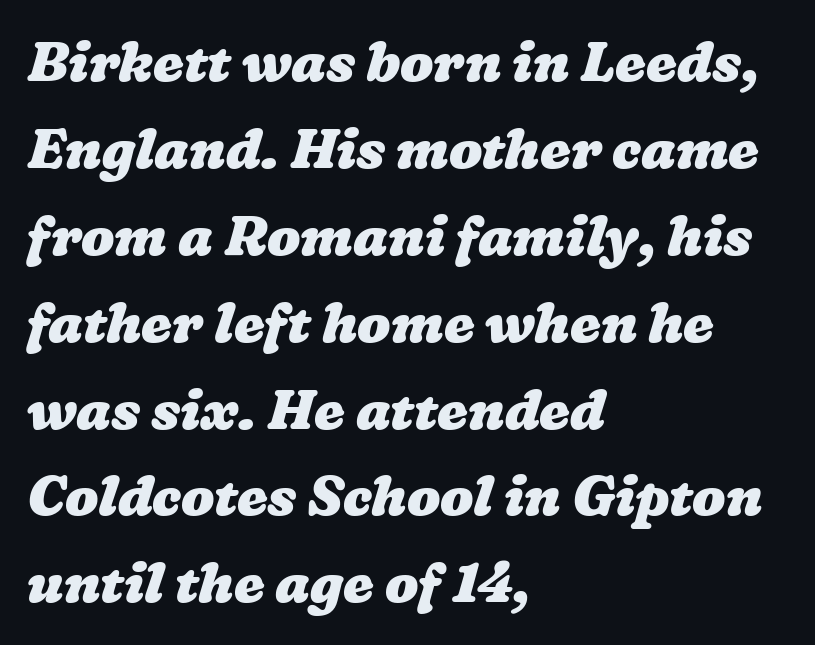
{"bold": "yes", "weight": "heavy", "width": "wide", "stroke_contrast": "low", "x_height": "medium", "monospaced": "no", "underline": "no", "align": "left", "line_spacing": "normal", "line_spacing_ratio": 1.58, "letter_spacing": "normal", "letter_spacing_em": 0.0, "glyph_px": 55}
